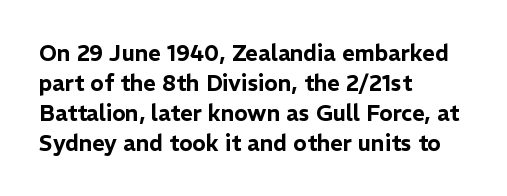
{"italic": "no", "underline": "no", "align": "left", "line_spacing": "normal", "line_spacing_ratio": 1.36, "letter_spacing": "normal", "letter_spacing_em": 0.0, "glyph_px": 22}
